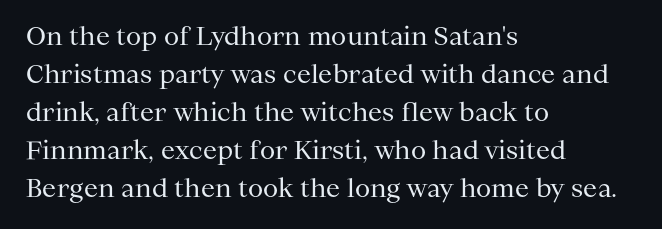
The font's upright variant was chosen for this text. The specimen omits any rule beneath the text block's lines. All the whitespace from short lines collects on the right. Tracking here is standard; glyphs follow each other at the usual distance.
